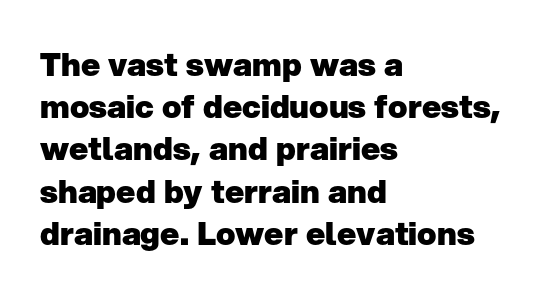
Caption: standard tracking, unaltered. A typesetter would mark this as roman, not italic. These lines are composed in type without serifs. Leading matches the norm, producing a regular column.
